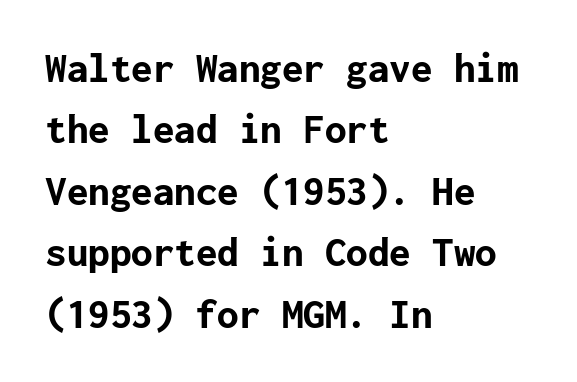
{"serif": "no", "italic": "no", "bold": "yes", "weight": "bold", "width": "normal", "stroke_contrast": "low", "x_height": "medium", "underline": "no", "align": "left", "line_spacing": "normal", "line_spacing_ratio": 1.43, "letter_spacing": "normal", "letter_spacing_em": 0.0, "glyph_px": 43}
